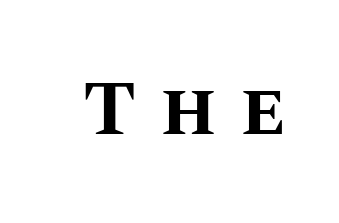
Q: Is the text bold? A: Yes.
Q: Is the text italic (slanted)? A: No, it is upright.
Q: Is the text underlined? A: No.
Q: Is the spacing between letters normal or unusually wide? A: Unusually wide.
Q: Width (condensed, normal, or wide)? A: Normal.
Q: Stroke contrast? A: Medium.
Q: x-height? A: Large.
Q: Monospaced? A: No.
